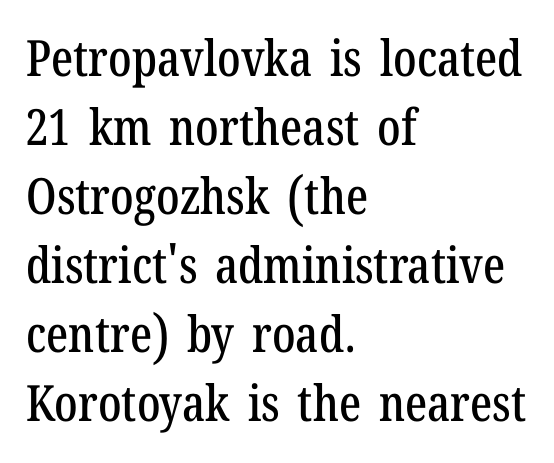
It's the straight-up-and-down kind of type. The letters advance in unequal steps, a hallmark of proportional type. The compositor pushed each line to the left boundary. Caption: standard tracking, unaltered.
